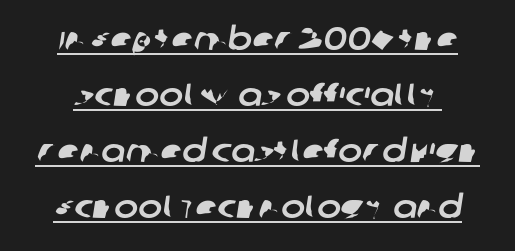
The image shows 32 px sans-serif type; set line spacing 1.75x, normal letter spacing, underlined; low stroke contrast and a large x-height.
